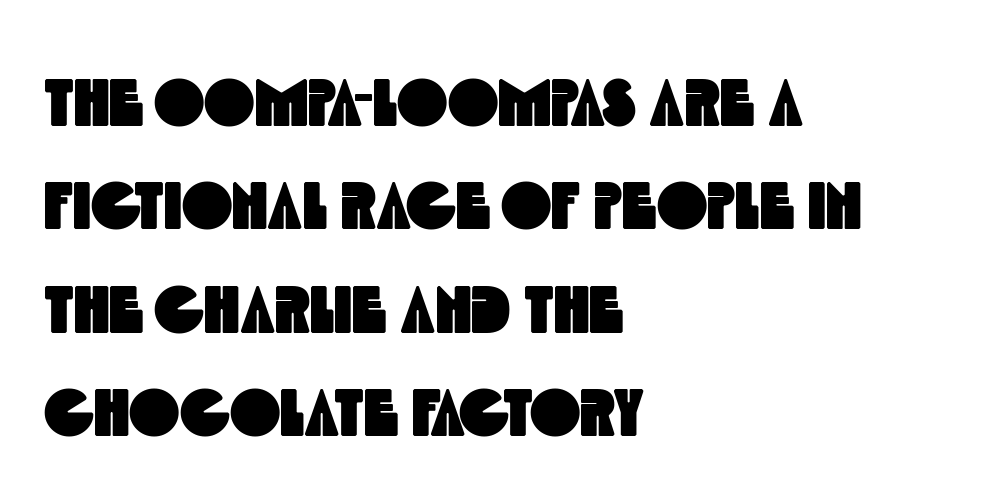
The image shows 68 px condensed sans-serif type; set left-aligned, normal line spacing (1.52x), normal letter spacing, not underlined; a large x-height.
